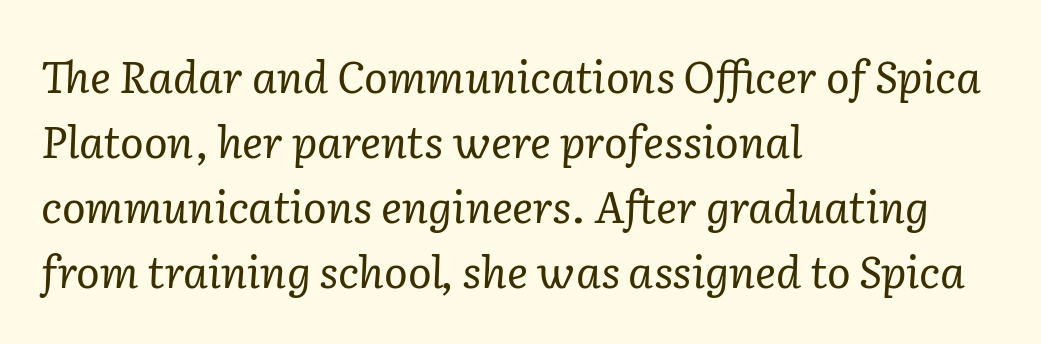
Q: Is the text bold? A: No.
Q: Is the text italic (slanted)? A: Yes, it leans right by about 2 degrees.
Q: Is the typeface a serif or a sans-serif typeface? A: Serif.
Q: Is the text underlined? A: No.
Q: How is the paragraph aligned? A: Left-aligned.
Q: Is the spacing between letters normal or unusually wide? A: Normal.
Q: Is the spacing between lines tight, normal or loose? A: Normal.
Q: Width (condensed, normal, or wide)? A: Normal.
Q: Stroke contrast? A: Low.
Q: x-height? A: Medium.
Q: Monospaced? A: No.
